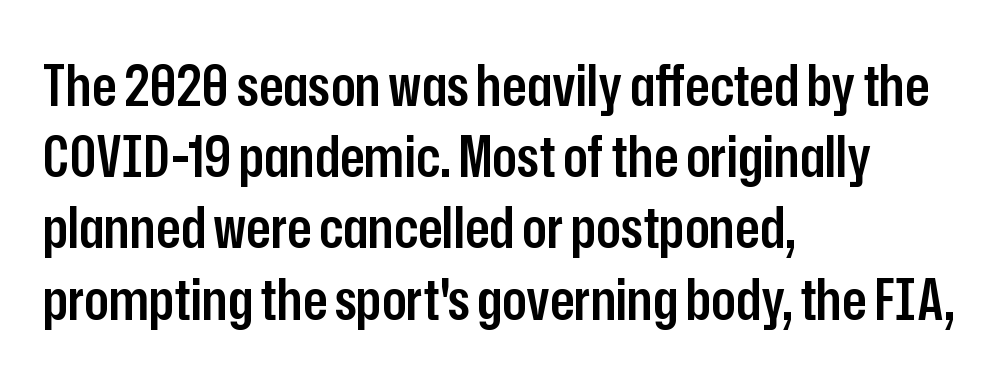
The image shows 57 px semibold, condensed sans-serif type, upright; set left-aligned, normal line spacing (1.25x), normal letter spacing, not underlined; low stroke contrast and a medium x-height.
